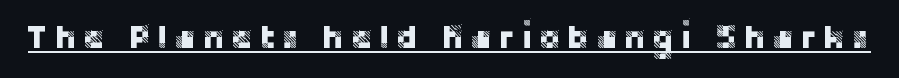
{"serif": "no", "italic": "no", "width": "normal", "stroke_contrast": "low", "x_height": "large", "monospaced": "no", "underline": "yes", "glyph_px": 34}
